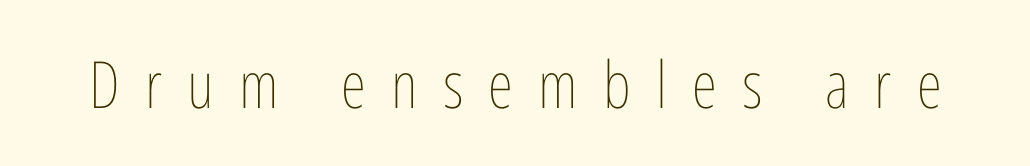
The image shows 65 px thin, condensed type, upright; set unusually wide letter spacing (+0.39 em), not underlined; low stroke contrast and a medium x-height.
